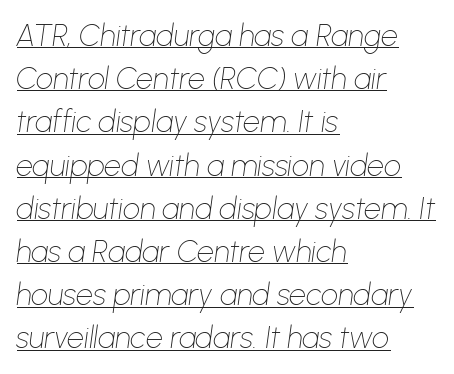
On a weight scale, this lands at 450 or below. Emphasis is given by a line drawn under the lettering. In terms of letterspacing, this is plain default setting. Character widths vary here, with narrow letters taking less room than wide ones. The font's italic variant was chosen for this text. Alignment: flush left.
